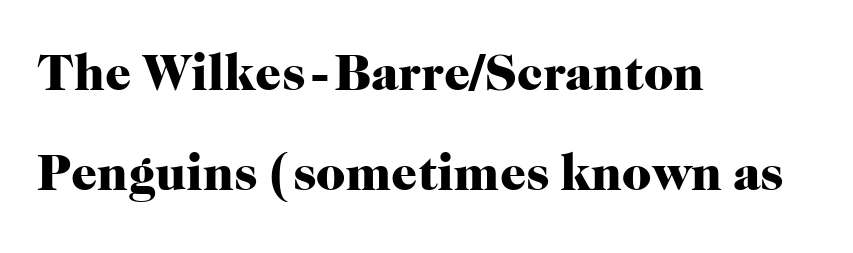
Q: Is the text bold? A: Yes.
Q: Is the text italic (slanted)? A: No, it is upright.
Q: Is the typeface a serif or a sans-serif typeface? A: Serif.
Q: Is the text underlined? A: No.
Q: How is the paragraph aligned? A: Left-aligned.
Q: Is the spacing between letters normal or unusually wide? A: Normal.
Q: Is the spacing between lines tight, normal or loose? A: Loose.
Q: Width (condensed, normal, or wide)? A: Normal.
Q: Stroke contrast? A: High.
Q: x-height? A: Medium.
Q: Monospaced? A: No.
